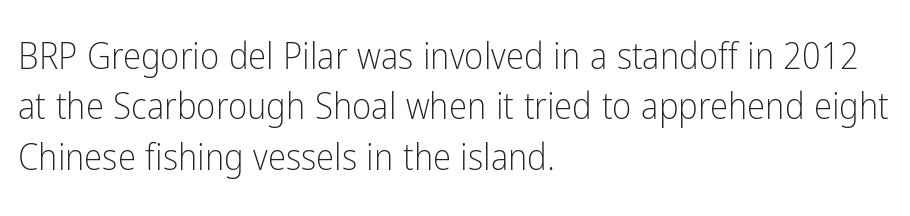
The strokes carry an ordinary text weight at most. Only glyphs here, with clear space below each row. Each word holds together tightly as a unit, with standard inter-letter gaps. To sum up the face: it is a sans, with no serifs. If you measured baseline to baseline, you'd find a middling distance.
